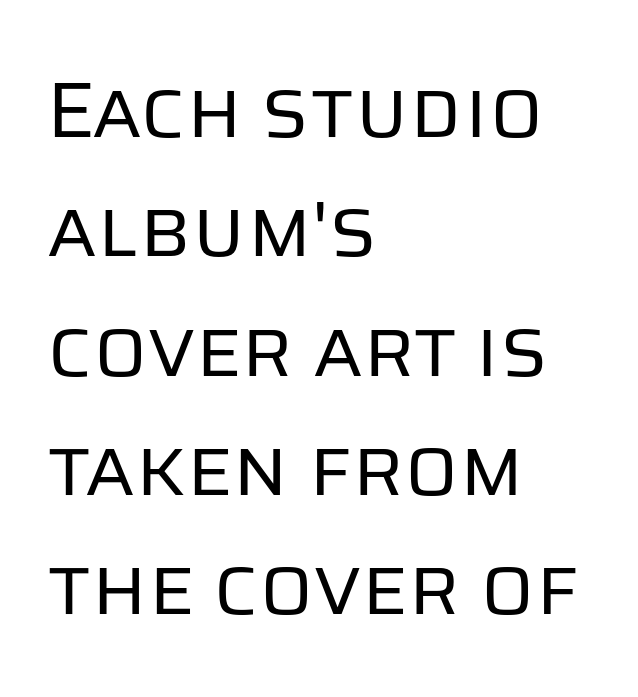
The image shows 79 px regular-weight sans-serif type, upright; set left-aligned, normal line spacing (1.51x), normal letter spacing, not underlined; low stroke contrast and a large x-height.
